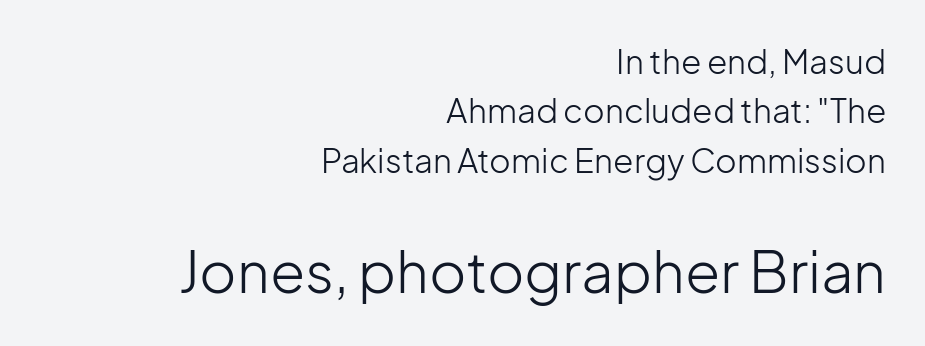
The image shows 57 px light sans-serif type, upright; set right-aligned, normal line spacing (1.5x), normal letter spacing, not underlined; the second (bottom) block is 1.73x larger; low stroke contrast and a medium x-height.
